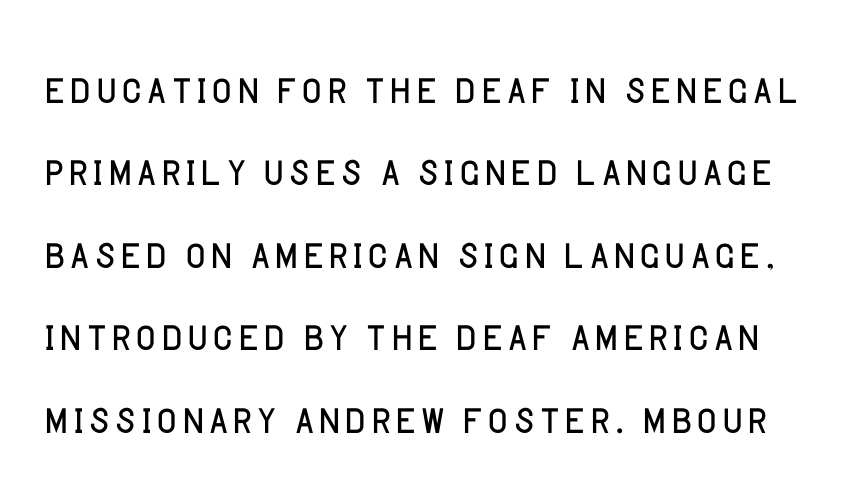
Default kerning and tracking; the words read as compact shapes. The strokes are not fattened; the text isn't bold. Examine the stroke ends and you'll find no serifs. Each new line begins a customary step beneath the previous one. The glyphs are unaccompanied by any horizontal stroke below them. The lettering holds an erect, upright posture throughout.
